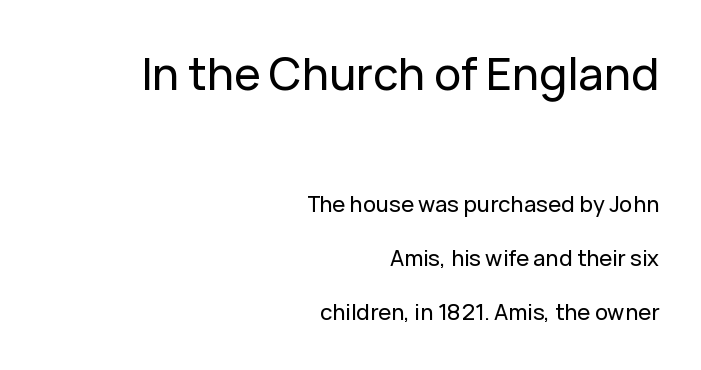
The image shows 45 px sans-serif type, upright; set right-aligned, loose line spacing (2.45x), normal letter spacing, not underlined; the first (top) block is 2.05x larger; low stroke contrast and a medium x-height.
